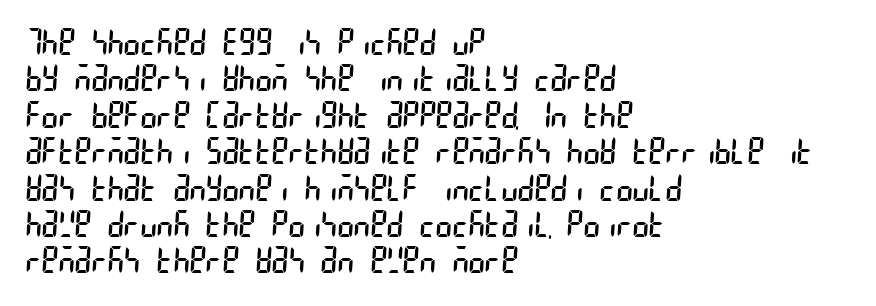
Q: Is the text bold? A: No.
Q: Is the typeface a serif or a sans-serif typeface? A: Sans-serif.
Q: Is the text underlined? A: No.
Q: How is the paragraph aligned? A: Left-aligned.
Q: Is the spacing between letters normal or unusually wide? A: Normal.
Q: Is the spacing between lines tight, normal or loose? A: Tight.
Q: Width (condensed, normal, or wide)? A: Condensed.
Q: Stroke contrast? A: Low.
Q: x-height? A: Large.
